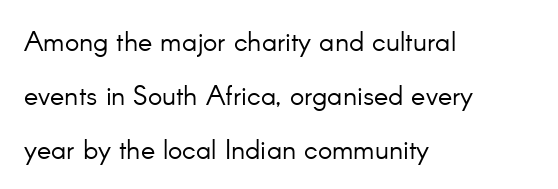
Q: Is the text bold? A: No.
Q: Is the text italic (slanted)? A: No, it is upright.
Q: Is the text underlined? A: No.
Q: How is the paragraph aligned? A: Left-aligned.
Q: Is the spacing between letters normal or unusually wide? A: Normal.
Q: Is the spacing between lines tight, normal or loose? A: Loose.
